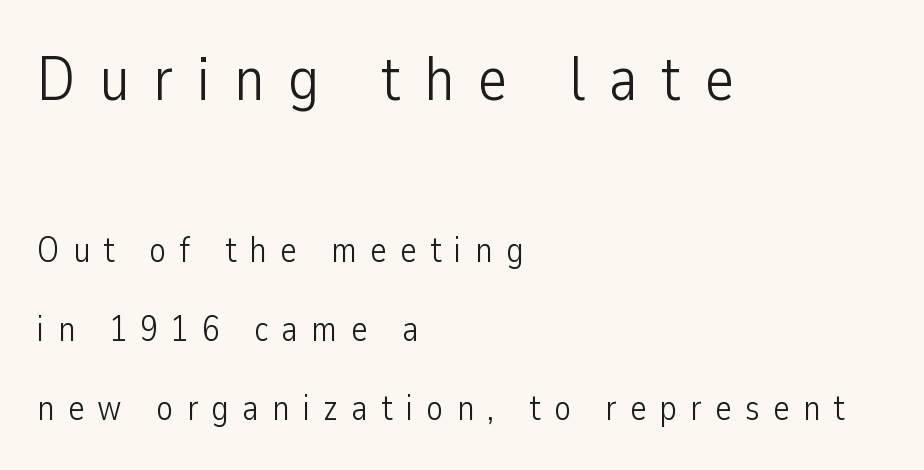
{"serif": "no", "italic": "no", "bold": "no", "weight": "light", "width": "condensed", "stroke_contrast": "low", "x_height": "medium", "monospaced": "no", "underline": "no", "align": "left", "line_spacing": "loose", "line_spacing_ratio": 2.25, "letter_spacing": "wide", "letter_spacing_em": 0.38, "larger_block": "first", "size_ratio": 1.77, "glyph_px": 62}
